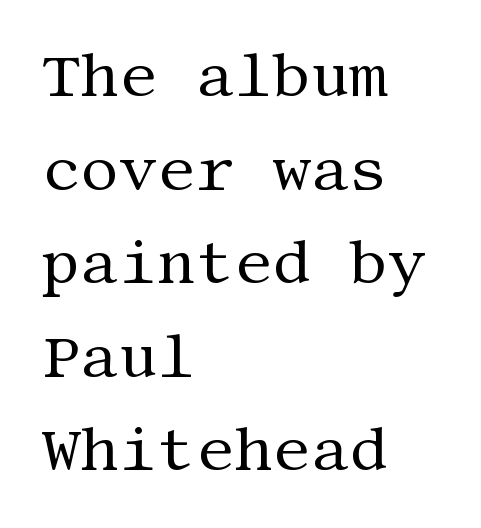
The image shows 60 px regular-weight serif type, upright; set left-aligned, normal line spacing (1.56x), normal letter spacing, not underlined; medium stroke contrast and a large x-height.
